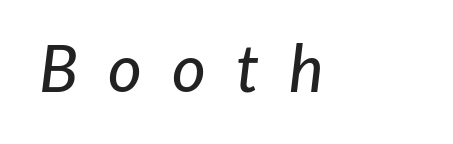
The image shows 65 px text type, italic (leaning right); set unusually wide letter spacing (+0.46 em), not underlined; low stroke contrast and a medium x-height.
